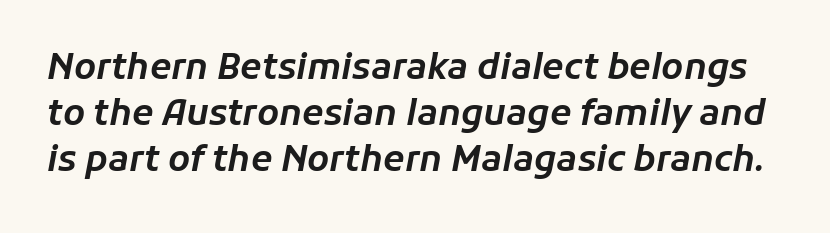
{"italic": "yes", "lean": "right", "slant_degrees": 11, "width": "normal", "stroke_contrast": "low", "x_height": "medium", "monospaced": "no", "underline": "no", "line_spacing": "normal", "line_spacing_ratio": 1.32, "letter_spacing": "normal", "letter_spacing_em": 0.0, "glyph_px": 35}
